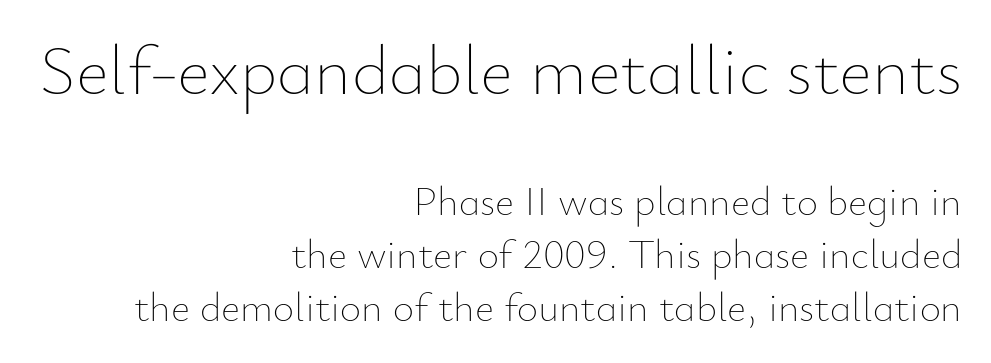
The image shows 71 px thin type, upright; set right-aligned, normal line spacing (1.29x), normal letter spacing, not underlined; the first (top) block is 1.73x larger; low stroke contrast and a small x-height.
